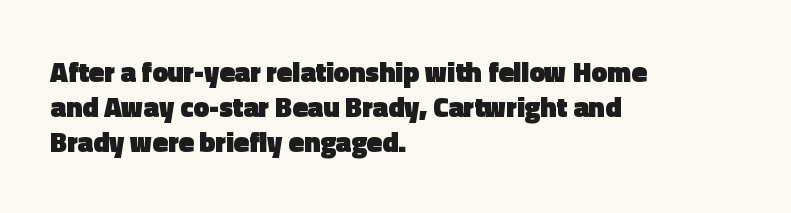
{"serif": "no", "italic": "no", "bold": "yes", "weight": "heavy", "width": "normal", "x_height": "medium", "monospaced": "no", "underline": "no", "align": "left", "line_spacing": "normal", "line_spacing_ratio": 1.25, "letter_spacing": "normal", "letter_spacing_em": 0.0, "glyph_px": 28}
